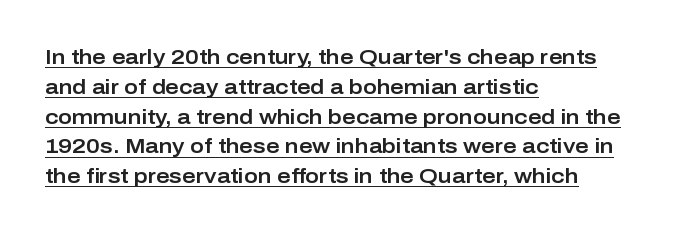
Q: Is the text italic (slanted)? A: No, it is upright.
Q: Is the text underlined? A: Yes.
Q: How is the paragraph aligned? A: Left-aligned.
Q: Is the spacing between letters normal or unusually wide? A: Normal.
Q: Is the spacing between lines tight, normal or loose? A: Normal.
